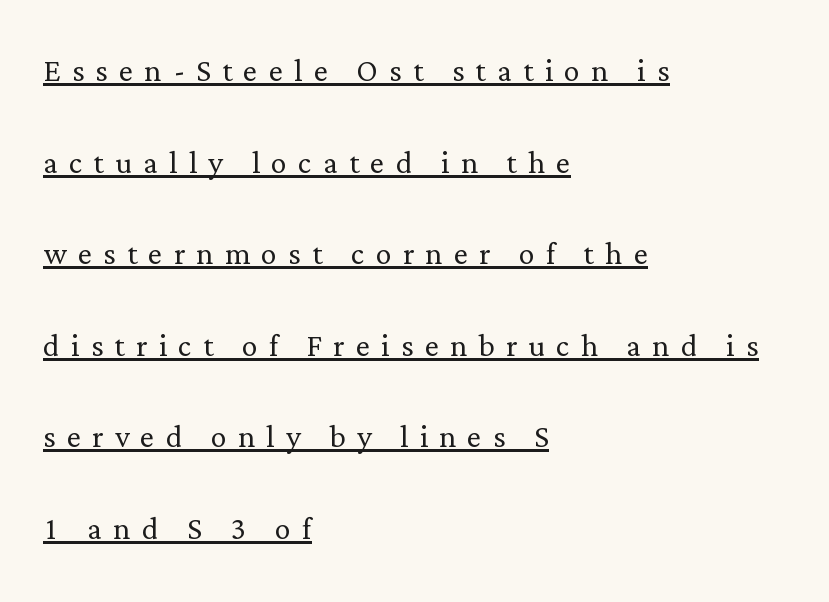
Q: Is the text bold? A: No.
Q: Is the text italic (slanted)? A: No, it is upright.
Q: Is the typeface a serif or a sans-serif typeface? A: Serif.
Q: Is the text underlined? A: Yes.
Q: How is the paragraph aligned? A: Left-aligned.
Q: Is the spacing between letters normal or unusually wide? A: Unusually wide.
Q: Is the spacing between lines tight, normal or loose? A: Loose.
Q: Width (condensed, normal, or wide)? A: Normal.
Q: Stroke contrast? A: Low.
Q: x-height? A: Medium.
Q: Monospaced? A: No.
